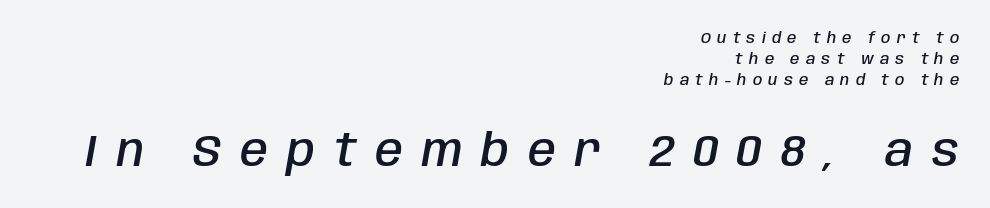
The image shows 45 px semibold, condensed type, italic (leaning right); set right-aligned, normal line spacing (1.4x), unusually wide letter spacing (+0.42 em), not underlined; the second (bottom) block is 3.0x larger; low stroke contrast and a large x-height.
